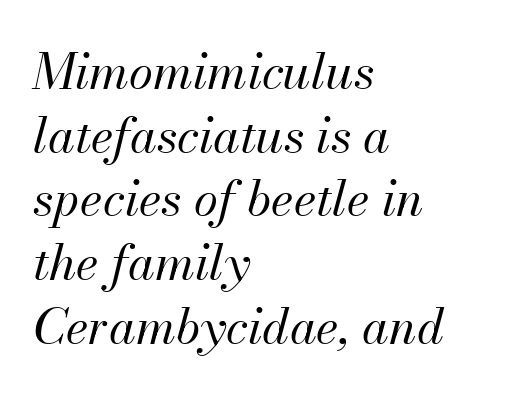
Bold? No — there's no thickening of the strokes. The passage shown is typed in a proportional face where columns would drift. Tracking value appears to be zero — textbook default spacing. No word sits above an underline.
